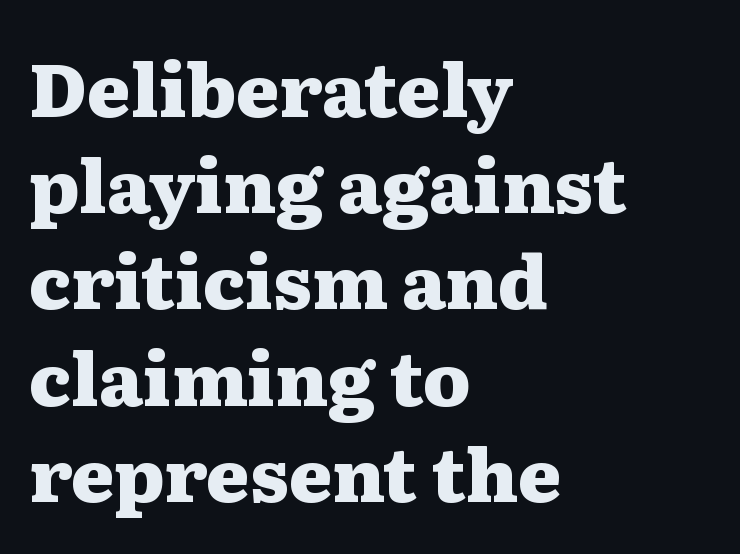
Notice how the stems are strictly vertical — no italics here. Is this a fixed-width face? No — the glyphs have proportional, varying widths. The paragraph has a hard left edge and a soft right edge. The designer went with a serif here, giving each stem small feet. The lines sit at an ordinary, default distance from one another. Has an underline been added? It has not.
